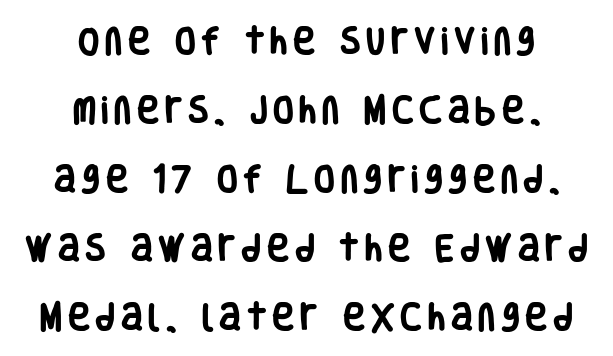
{"serif": "no", "italic": "no", "bold": "yes", "weight": "heavy", "width": "condensed", "stroke_contrast": "low", "x_height": "large", "monospaced": "no", "underline": "no", "align": "center", "line_spacing": "loose", "line_spacing_ratio": 2.3, "glyph_px": 30}
